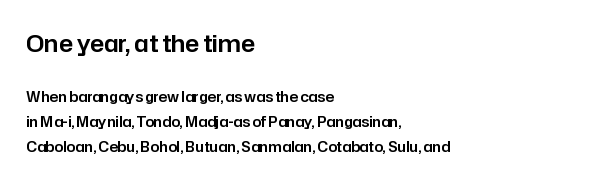
Q: Is the text italic (slanted)? A: No, it is upright.
Q: Is the text underlined? A: No.
Q: How is the paragraph aligned? A: Left-aligned.
Q: Is the spacing between letters normal or unusually wide? A: Normal.
Q: Which block of text is set in a larger size, the first (top) or the second (bottom)? A: The first (top) one.
